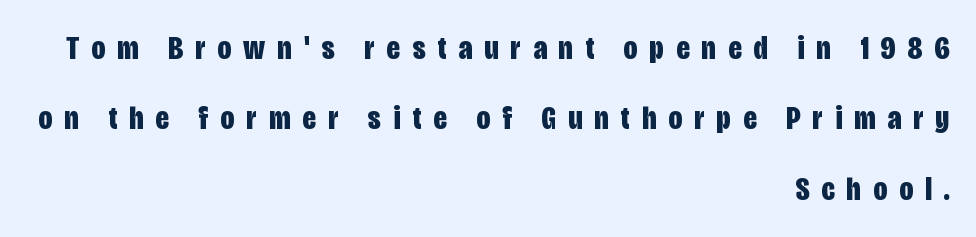
{"serif": "no", "italic": "no", "bold": "yes", "weight": "bold", "width": "condensed", "stroke_contrast": "low", "x_height": "large", "monospaced": "no", "underline": "no", "align": "right", "line_spacing": "loose", "line_spacing_ratio": 2.07, "letter_spacing": "wide", "letter_spacing_em": 0.36, "glyph_px": 34}
